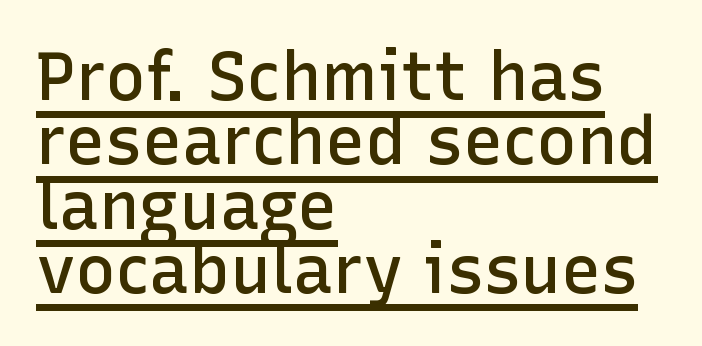
{"serif": "no", "italic": "no", "bold": "semi", "weight": "semibold", "width": "normal", "stroke_contrast": "low", "x_height": "medium", "monospaced": "no", "underline": "yes", "align": "left", "line_spacing": "tight", "line_spacing_ratio": 0.96, "letter_spacing": "normal", "letter_spacing_em": 0.0, "glyph_px": 67}
